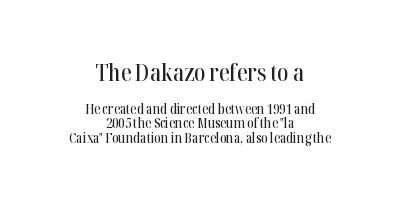
{"italic": "no", "underline": "no", "align": "center", "line_spacing": "tight", "line_spacing_ratio": 1.03, "letter_spacing": "normal", "letter_spacing_em": 0.0, "larger_block": "first", "size_ratio": 1.71, "glyph_px": 24}
